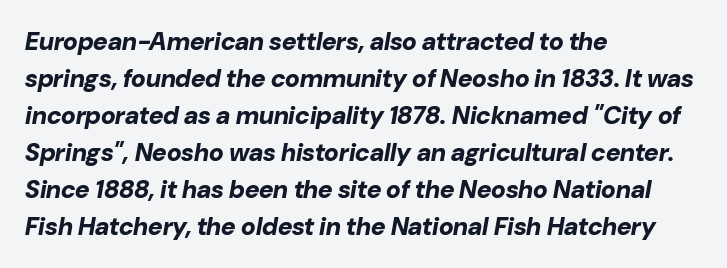
{"italic": "yes", "lean": "right", "slant_degrees": 10, "bold": "yes", "underline": "no", "align": "left", "line_spacing": "normal", "line_spacing_ratio": 1.48, "letter_spacing": "normal", "letter_spacing_em": 0.0, "glyph_px": 25}
